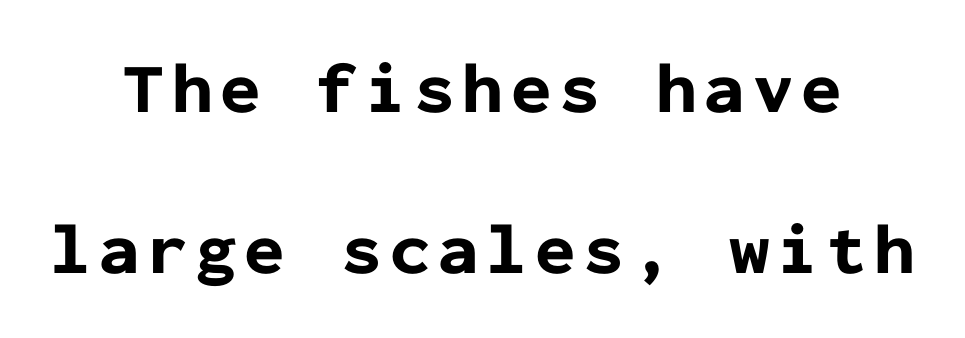
{"serif": "no", "italic": "no", "bold": "yes", "weight": "bold", "width": "normal", "stroke_contrast": "low", "x_height": "medium", "monospaced": "yes", "underline": "no", "align": "center", "line_spacing": "loose", "line_spacing_ratio": 2.24, "glyph_px": 72}
